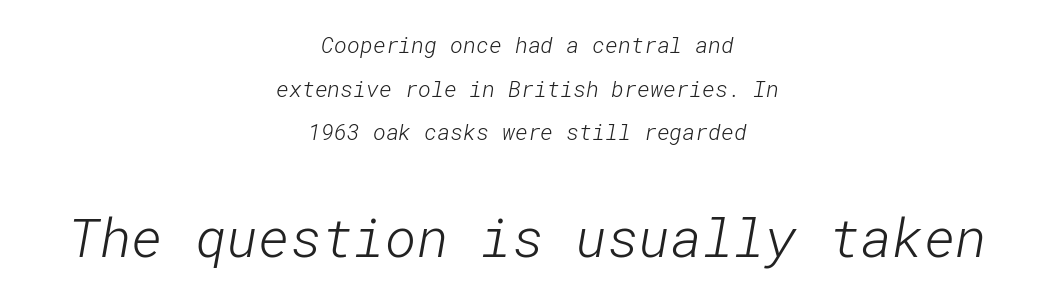
The image shows 54 px light sans-serif type; set centered, loose line spacing (1.98x), normal letter spacing, not underlined; the second (bottom) block is 2.45x larger; low stroke contrast and a medium x-height.
